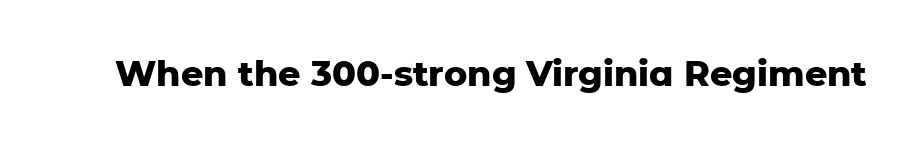
The image shows 35 px heavy sans-serif type, upright; set normal letter spacing, not underlined; low stroke contrast and a medium x-height.
